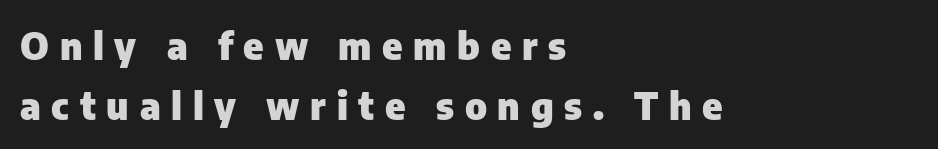
One glance says typical: line gaps are just what's usual. The tracking reads as deliberately expanded to a designer's eye. Underlining? Definitely not there. If you drew a ruler down the left edge, every line would touch it. The letters carry no serifs — their stems end cleanly without finishing strokes. Is the type bold? Yes — the strokes are clearly thick and heavy.
